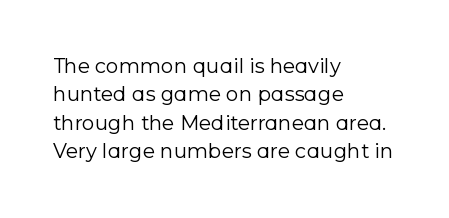
The image shows 20 px text type, upright; set left-aligned, normal line spacing (1.42x), normal letter spacing, not underlined.
